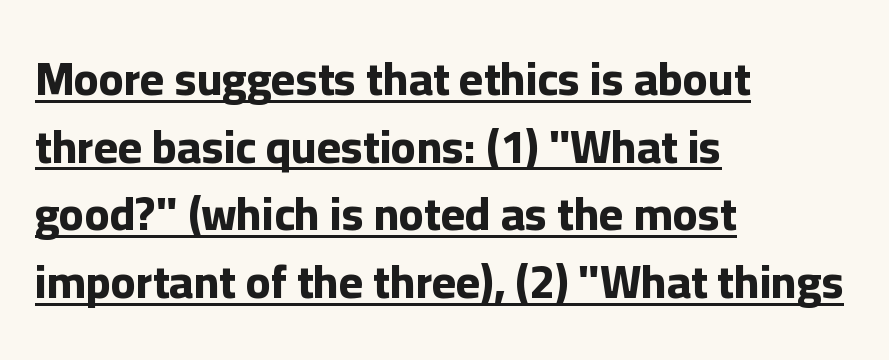
{"serif": "no", "italic": "no", "bold": "yes", "weight": "bold", "width": "normal", "stroke_contrast": "low", "x_height": "medium", "monospaced": "no", "underline": "yes", "align": "left", "line_spacing": "normal", "line_spacing_ratio": 1.47, "letter_spacing": "normal", "letter_spacing_em": 0.0, "glyph_px": 46}
